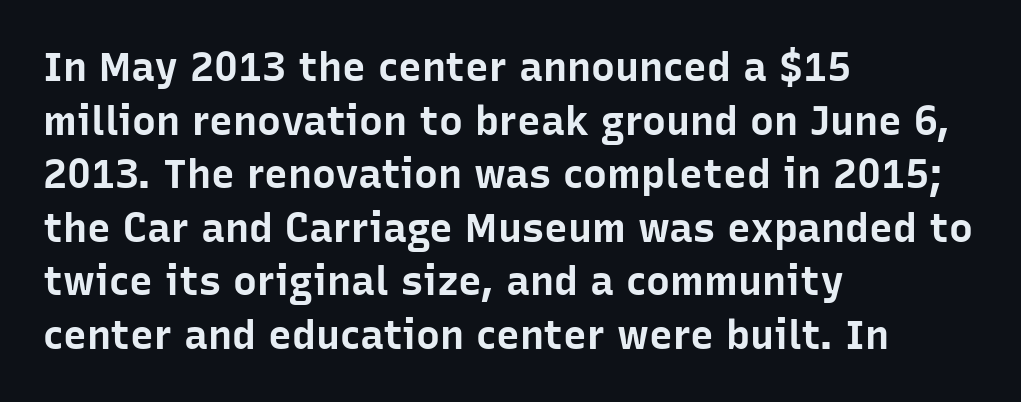
{"serif": "no", "italic": "no", "bold": "yes", "weight": "bold", "width": "normal", "stroke_contrast": "low", "x_height": "medium", "monospaced": "no", "underline": "no", "align": "left", "line_spacing": "normal", "line_spacing_ratio": 1.34, "letter_spacing": "normal", "letter_spacing_em": 0.0, "glyph_px": 40}
